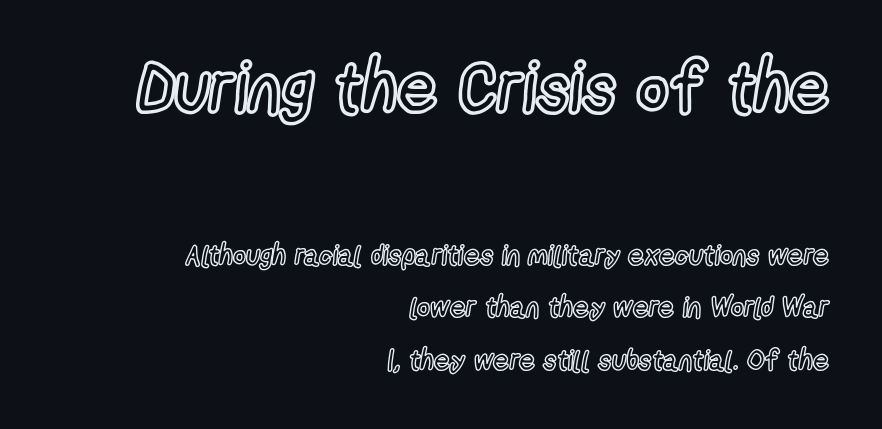
Q: Is the text italic (slanted)? A: Yes.
Q: Is the text underlined? A: No.
Q: How is the paragraph aligned? A: Right-aligned.
Q: Is the spacing between letters normal or unusually wide? A: Normal.
Q: Which block of text is set in a larger size, the first (top) or the second (bottom)? A: The first (top) one.
Q: Width (condensed, normal, or wide)? A: Condensed.
Q: x-height? A: Medium.
Q: Monospaced? A: No.
